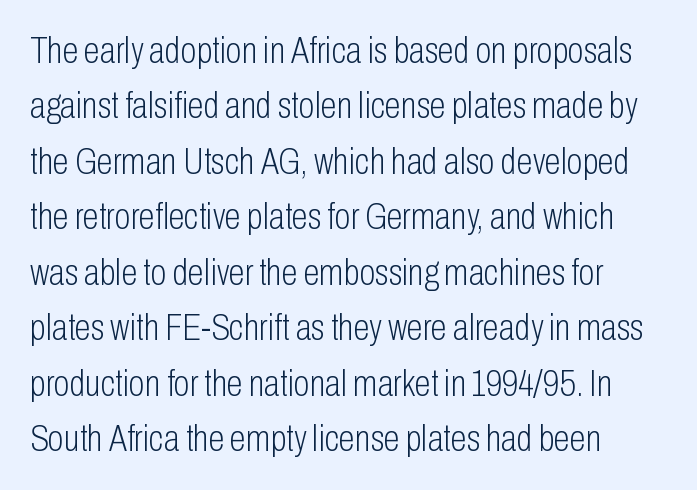
{"serif": "no", "italic": "no", "bold": "no", "weight": "light", "width": "condensed", "stroke_contrast": "low", "x_height": "medium", "monospaced": "no", "underline": "no", "align": "left", "line_spacing": "normal", "line_spacing_ratio": 1.5, "letter_spacing": "normal", "letter_spacing_em": 0.0, "glyph_px": 37}
